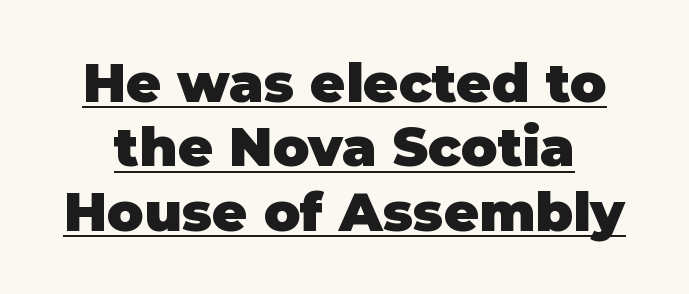
{"serif": "no", "italic": "no", "bold": "yes", "weight": "heavy", "width": "normal", "stroke_contrast": "low", "x_height": "large", "monospaced": "no", "underline": "yes", "line_spacing_ratio": 1.19, "letter_spacing": "normal", "letter_spacing_em": 0.0, "glyph_px": 54}
